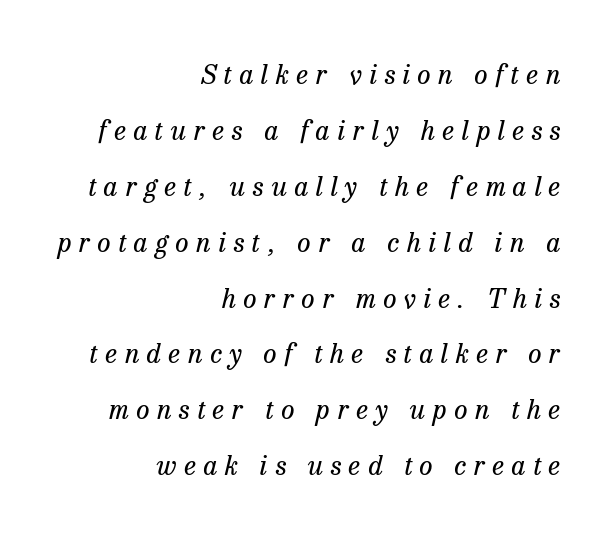
Q: Is the text bold? A: No.
Q: Is the text italic (slanted)? A: Yes, it leans right by about 13 degrees.
Q: Is the text underlined? A: No.
Q: How is the paragraph aligned? A: Right-aligned.
Q: Is the spacing between letters normal or unusually wide? A: Unusually wide.
Q: Is the spacing between lines tight, normal or loose? A: Loose.
